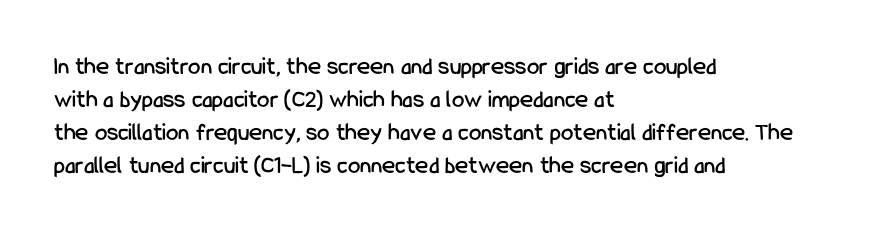
Every row of glyphs begins at an identical x-position on the left. Words appear dense and cohesive because spacing is normal. Unlike italic type, these characters show no tilt at all. Vertical spacing — default. Check under the words: just untouched page.
